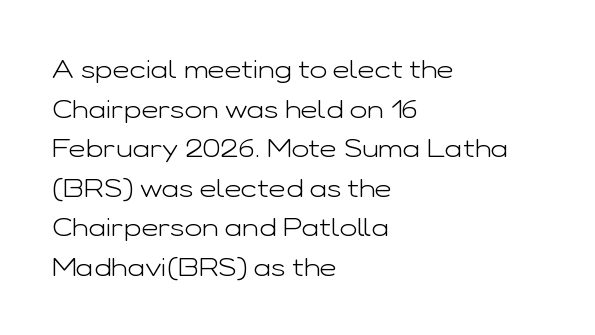
The block of text has a typical density, with ordinary space between rows. The line texture is even and compact thanks to regular tracking. Nothing heavy about these letters — not bold at all. Which margin do the lines hug? The left one — the right edge is uneven.
